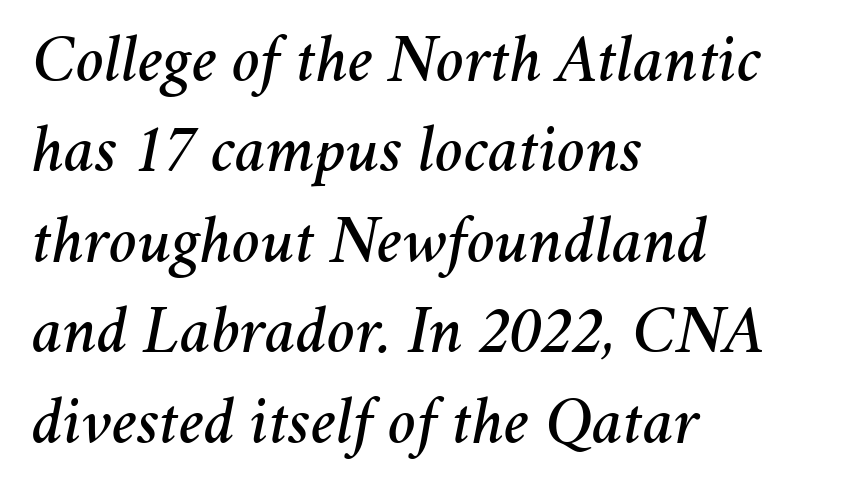
Italic: yes, the glyphs are oblique. The paragraph shown leans on its left margin. Check the space under the baseline: it is left empty. Vertically, the passage feels balanced, rows spaced as you'd expect. Spacing verdict: proportional, widths tailored to each character. Tracking here is standard; glyphs follow each other at the usual distance.
